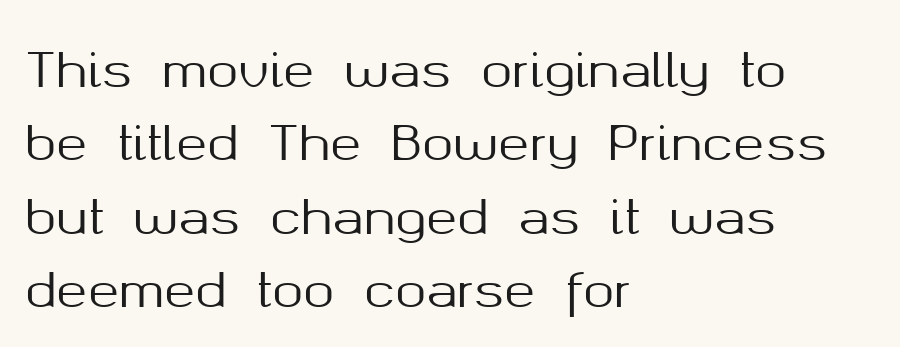
Q: Is the text italic (slanted)? A: No, it is upright.
Q: Is the typeface a serif or a sans-serif typeface? A: Sans-serif.
Q: Is the text underlined? A: No.
Q: How is the paragraph aligned? A: Left-aligned.
Q: Is the spacing between letters normal or unusually wide? A: Normal.
Q: Is the spacing between lines tight, normal or loose? A: Normal.
Q: Width (condensed, normal, or wide)? A: Normal.
Q: Stroke contrast? A: Medium.
Q: x-height? A: Medium.
Q: Monospaced? A: No.
